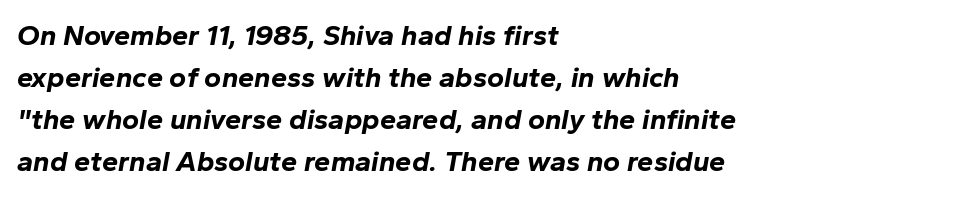
{"italic": "yes", "lean": "right", "slant_degrees": 10, "bold": "yes", "weight": "bold", "width": "normal", "stroke_contrast": "low", "x_height": "medium", "monospaced": "no", "underline": "no", "align": "left", "line_spacing": "normal", "line_spacing_ratio": 1.45, "letter_spacing": "normal", "letter_spacing_em": 0.0, "glyph_px": 29}
